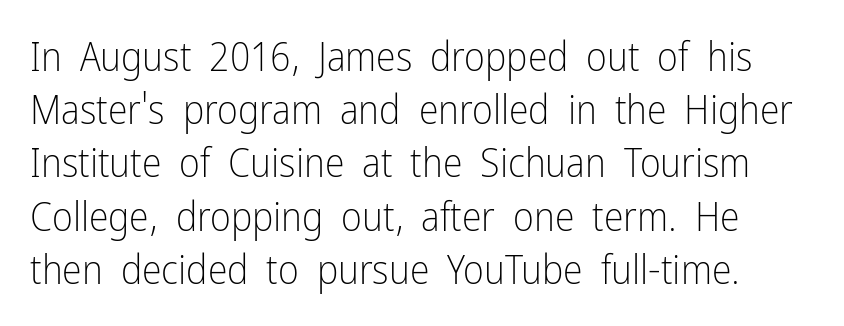
The image shows 40 px light, condensed sans-serif type, upright; set normal line spacing (1.33x), normal letter spacing, not underlined; low stroke contrast and a medium x-height.
